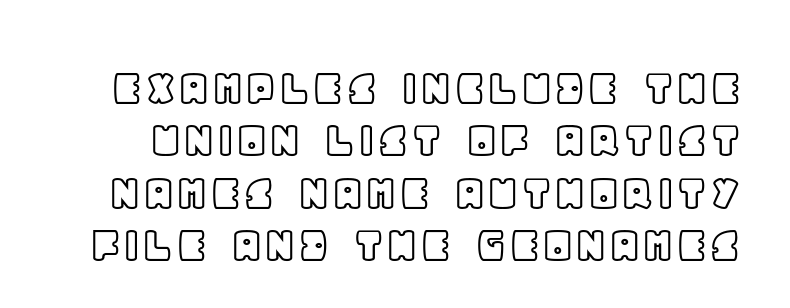
Q: Is the text italic (slanted)? A: No, it is upright.
Q: Is the text underlined? A: No.
Q: Is the spacing between letters normal or unusually wide? A: Normal.
Q: Is the spacing between lines tight, normal or loose? A: Tight.
Q: Width (condensed, normal, or wide)? A: Normal.
Q: x-height? A: Large.
Q: Monospaced? A: No.
